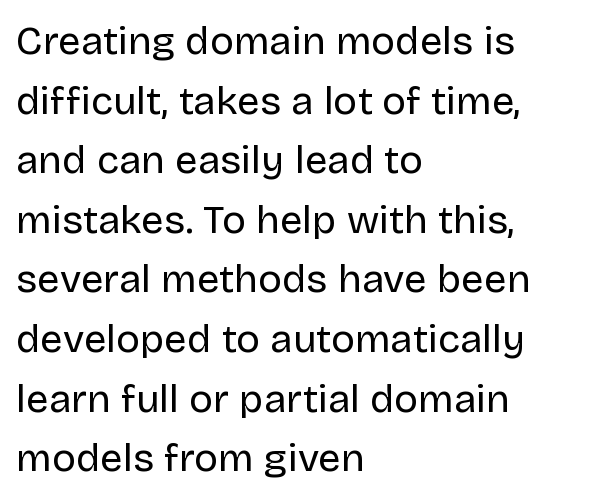
Q: Is the text bold? A: No.
Q: Is the text italic (slanted)? A: No, it is upright.
Q: Is the typeface a serif or a sans-serif typeface? A: Sans-serif.
Q: Is the text underlined? A: No.
Q: How is the paragraph aligned? A: Left-aligned.
Q: Is the spacing between letters normal or unusually wide? A: Normal.
Q: Is the spacing between lines tight, normal or loose? A: Normal.
Q: Width (condensed, normal, or wide)? A: Normal.
Q: Stroke contrast? A: Low.
Q: x-height? A: Large.
Q: Monospaced? A: No.
